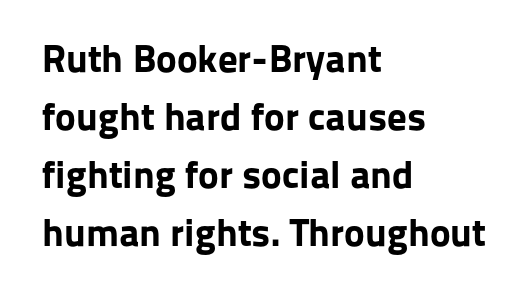
Proportional: the letters do not fall into vertical columns. As a designer I'd log this as weight 700, bold. If you drew a ruler down the left edge, every line would touch it. Observe the absence of serifs on each vertical stroke in this sample. Descenders are the only things crossing below the line.
